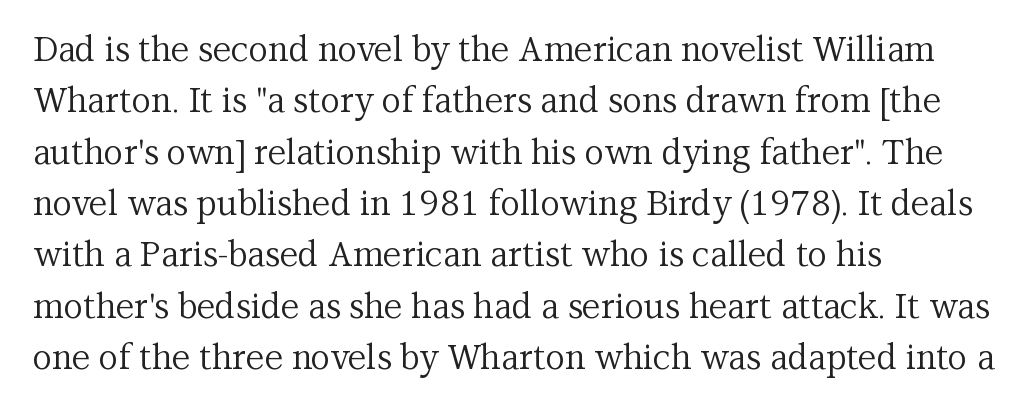
The passage shown is typeset with a serif family. Which margin do the lines hug? The left one — the right edge is uneven. Leading matches the norm, producing a regular column. Descenders hang freely into open space.
